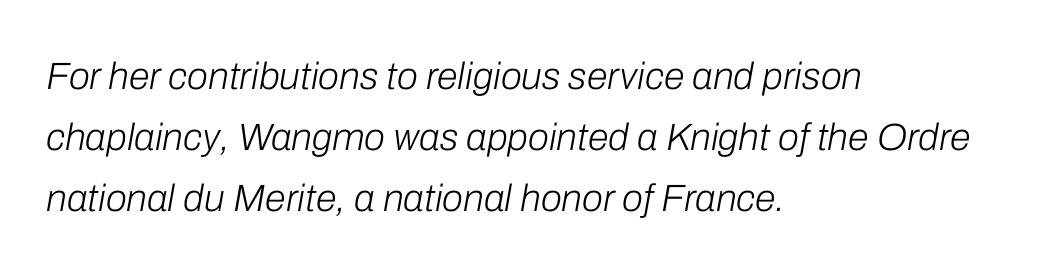
The image shows 38 px light type, italic (leaning right); set left-aligned, normal line spacing (1.6x), normal letter spacing, not underlined; low stroke contrast and a medium x-height.
